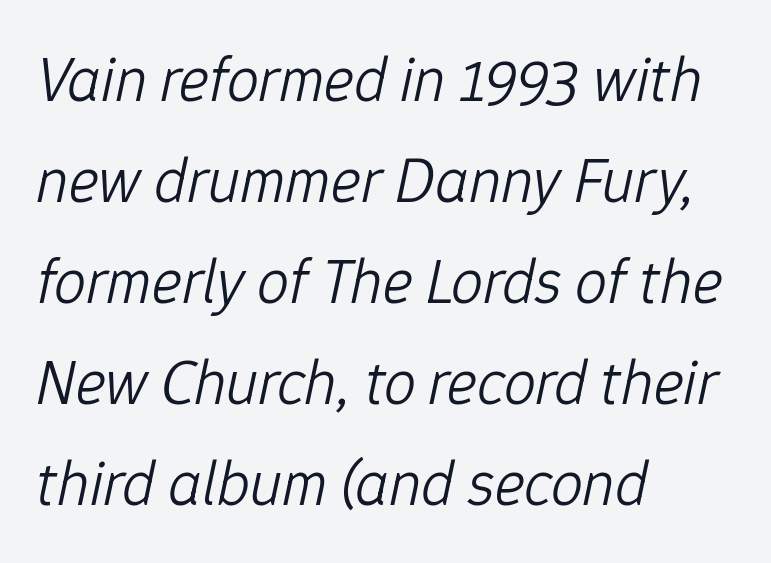
The image shows 64 px light type, italic (leaning right); set left-aligned, normal line spacing (1.58x), normal letter spacing, not underlined; low stroke contrast and a medium x-height.
